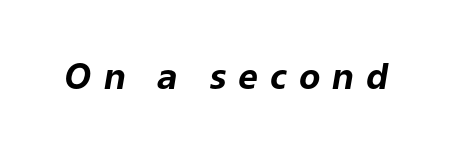
The image shows 35 px bold type, italic (leaning right); set unusually wide letter spacing (+0.34 em), not underlined; low stroke contrast and a medium x-height.
